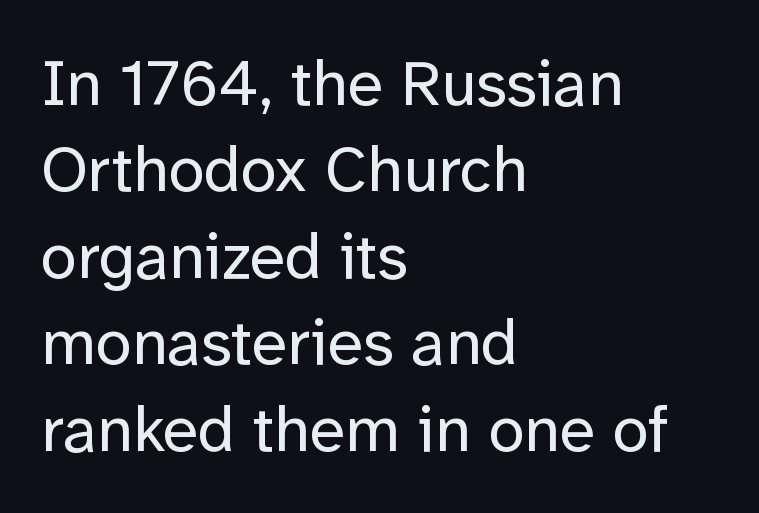
Weight class: somewhere from thin through regular. Tracking value appears to be zero — textbook default spacing. Caption: multi-line text, flush left, ragged right. Characters remain perfectly vertical along every line. Horizontal bands of white between lines are of average thickness.
